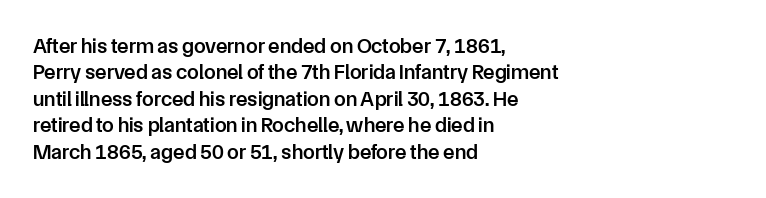
Q: Is the text bold? A: Semi-bold.
Q: Is the text italic (slanted)? A: No, it is upright.
Q: Is the text underlined? A: No.
Q: How is the paragraph aligned? A: Left-aligned.
Q: Is the spacing between letters normal or unusually wide? A: Normal.
Q: Is the spacing between lines tight, normal or loose? A: Normal.
